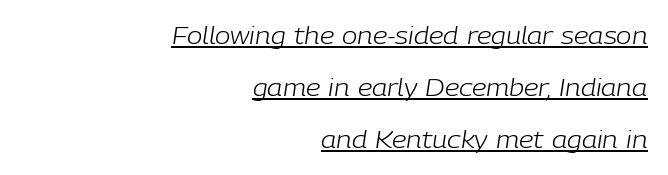
{"italic": "yes", "lean": "right", "slant_degrees": 9, "bold": "no", "underline": "yes", "align": "right", "line_spacing": "loose", "line_spacing_ratio": 2.26, "letter_spacing": "normal", "letter_spacing_em": 0.0, "glyph_px": 23}
